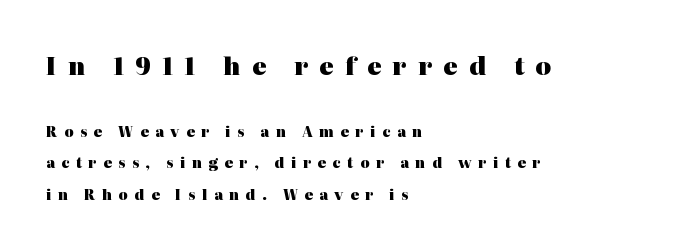
Summary of weight: heavy, a full bold. Descenders are the only things crossing below the line. Successive baselines arrive slowly, with a big drop between each. Typeset ragged right — the left edge is the straight one.
